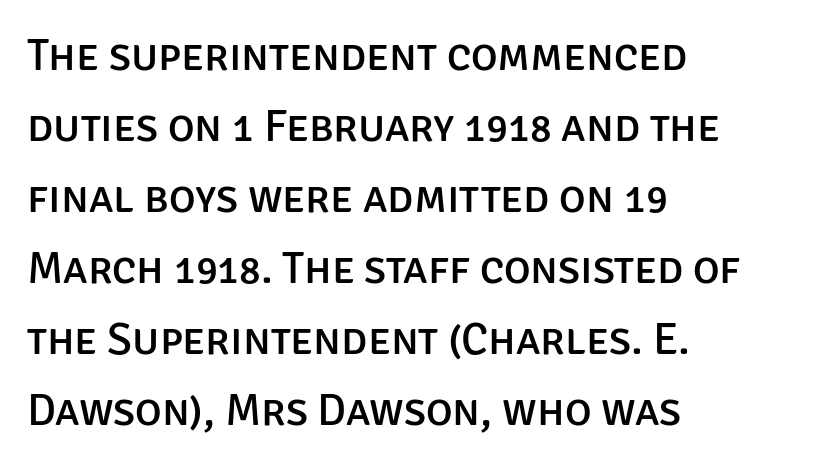
The image shows 45 px sans-serif type, upright; set left-aligned, normal line spacing (1.58x), normal letter spacing, not underlined; low stroke contrast and a large x-height.
